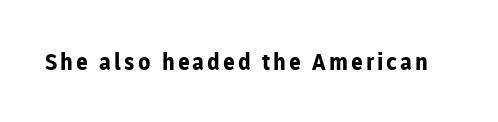
The words here are not underlined. Ascenders rise straight up at ninety degrees. What weight is shown? A full bold with thick strokes.
